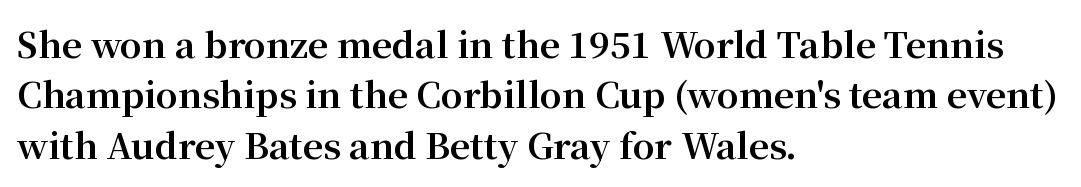
If you drew a line through each stem, it would be perfectly vertical. Line starts are locked; line ends wander. This sample has the flowing, uneven cadence of proportional lettering. The glyphs are unaccompanied by any horizontal stroke below them. The typeface chosen for these lines features serifs. Leading: standard.
